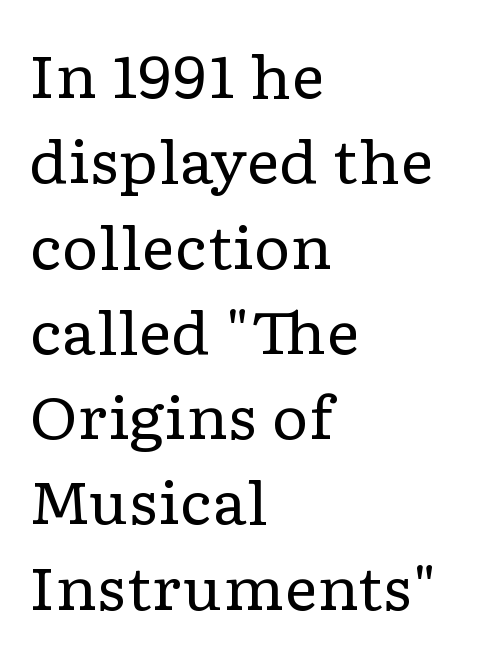
Q: Is the text bold? A: No.
Q: Is the text italic (slanted)? A: No, it is upright.
Q: Is the typeface a serif or a sans-serif typeface? A: Serif.
Q: Is the text underlined? A: No.
Q: How is the paragraph aligned? A: Left-aligned.
Q: Is the spacing between letters normal or unusually wide? A: Normal.
Q: Is the spacing between lines tight, normal or loose? A: Normal.
Q: Width (condensed, normal, or wide)? A: Wide.
Q: Stroke contrast? A: Low.
Q: x-height? A: Medium.
Q: Monospaced? A: No.
